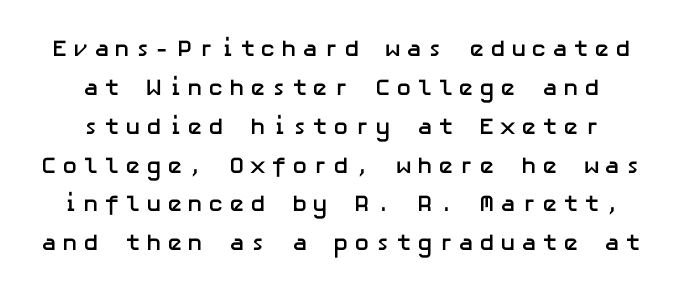
Q: Is the text bold? A: Yes.
Q: Is the text italic (slanted)? A: No, it is upright.
Q: Is the text underlined? A: No.
Q: How is the paragraph aligned? A: Centered.
Q: Is the spacing between letters normal or unusually wide? A: Unusually wide.
Q: Is the spacing between lines tight, normal or loose? A: Normal.
